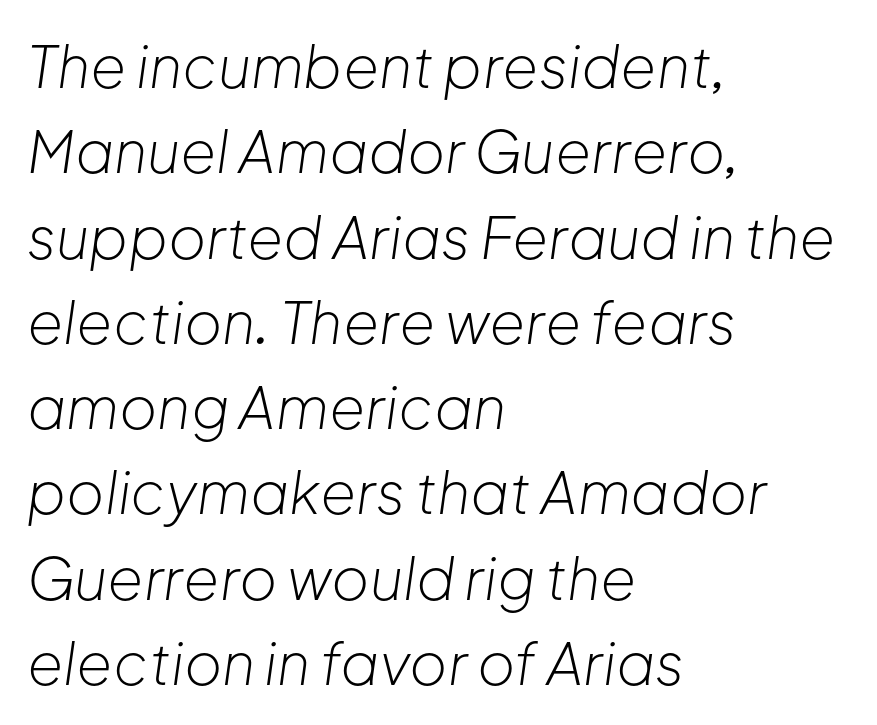
Think of a printed novel: that variable character pitch is what you see here. The leading is moderate, giving the passage an even texture. The glyphs look as if they've been sheared to an angle. Anything drawn beneath the words? Only blank space.
